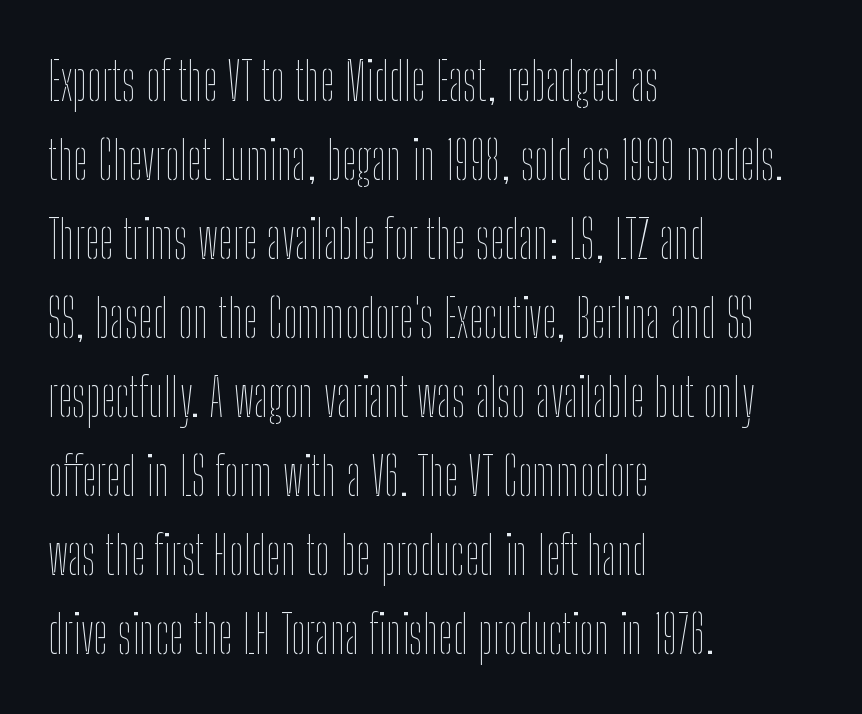
{"italic": "no", "bold": "no", "weight": "thin", "width": "condensed", "stroke_contrast": "low", "x_height": "medium", "monospaced": "no", "underline": "no", "align": "left", "line_spacing": "normal", "line_spacing_ratio": 1.49, "letter_spacing": "normal", "letter_spacing_em": 0.0, "glyph_px": 53}
